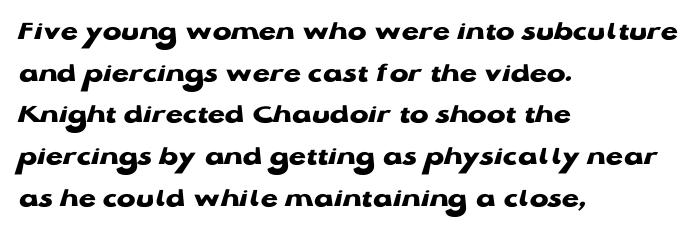
Q: Is the text bold? A: Yes.
Q: Is the text italic (slanted)? A: No, it is upright.
Q: Is the typeface a serif or a sans-serif typeface? A: Sans-serif.
Q: Is the text underlined? A: No.
Q: How is the paragraph aligned? A: Left-aligned.
Q: Is the spacing between letters normal or unusually wide? A: Normal.
Q: Is the spacing between lines tight, normal or loose? A: Normal.
Q: Width (condensed, normal, or wide)? A: Wide.
Q: Stroke contrast? A: Low.
Q: x-height? A: Medium.
Q: Monospaced? A: No.
